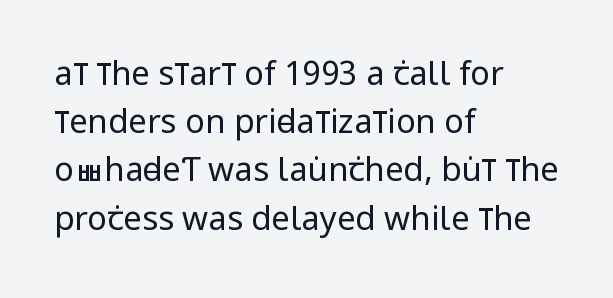
Compared with a typical body face, this is equally light or lighter still. The letters stand upright; this is a roman face. Inter-character spacing is left at the font's built-in metrics. Vertical spacing — default. Unlike a traditional serif, this face leaves its strokes unadorned.
